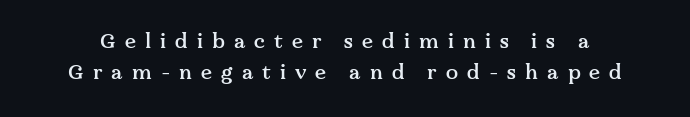
{"italic": "no", "bold": "semi", "underline": "no", "line_spacing": "normal", "line_spacing_ratio": 1.56, "letter_spacing": "wide", "letter_spacing_em": 0.45, "glyph_px": 20}
